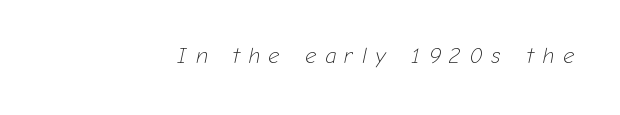
The image shows 22 px text type, italic (leaning right); set unusually wide letter spacing (+0.4 em), not underlined.
